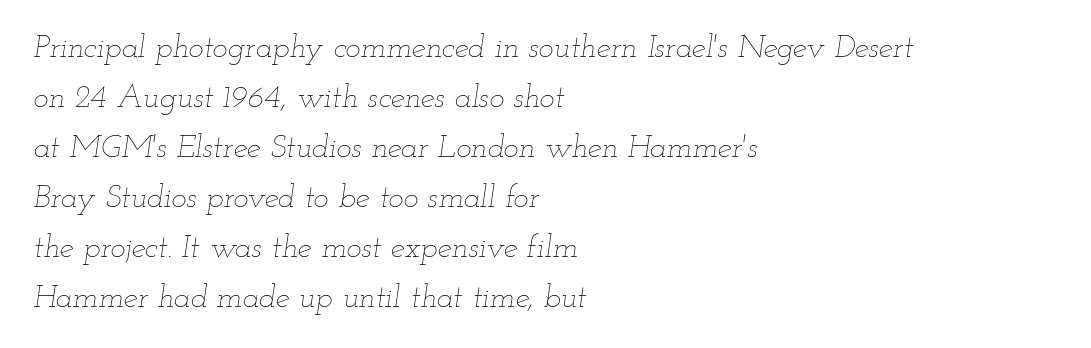
Q: Is the text bold? A: No.
Q: Is the text italic (slanted)? A: Yes, it leans right by about 12 degrees.
Q: Is the text underlined? A: No.
Q: How is the paragraph aligned? A: Left-aligned.
Q: Is the spacing between letters normal or unusually wide? A: Normal.
Q: Is the spacing between lines tight, normal or loose? A: Normal.
Q: Width (condensed, normal, or wide)? A: Wide.
Q: Stroke contrast? A: Low.
Q: x-height? A: Small.
Q: Monospaced? A: No.
